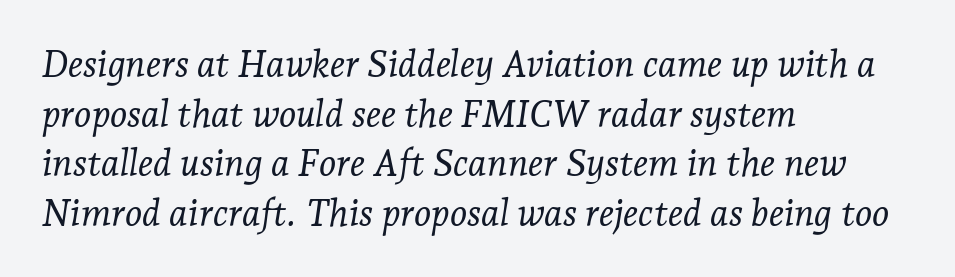
Q: Is the text bold? A: No.
Q: Is the text italic (slanted)? A: Yes, it leans right by about 7 degrees.
Q: Is the typeface a serif or a sans-serif typeface? A: Serif.
Q: Is the text underlined? A: No.
Q: How is the paragraph aligned? A: Left-aligned.
Q: Is the spacing between letters normal or unusually wide? A: Normal.
Q: Is the spacing between lines tight, normal or loose? A: Normal.
Q: Width (condensed, normal, or wide)? A: Normal.
Q: Stroke contrast? A: Low.
Q: x-height? A: Medium.
Q: Monospaced? A: No.
